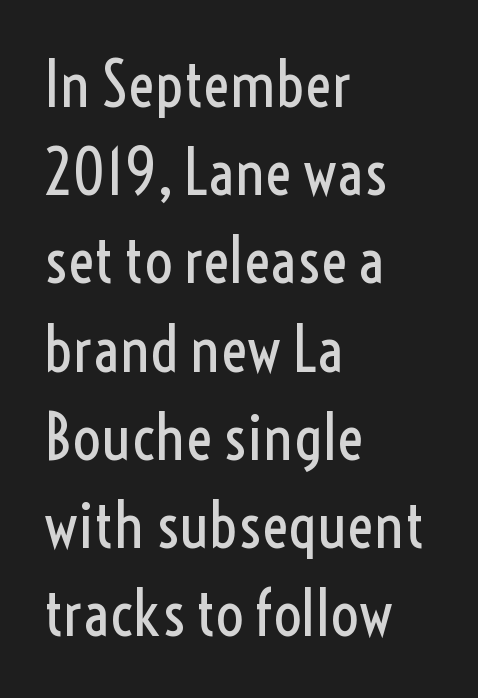
Q: Is the text bold? A: No.
Q: Is the text italic (slanted)? A: No, it is upright.
Q: Is the typeface a serif or a sans-serif typeface? A: Sans-serif.
Q: Is the text underlined? A: No.
Q: How is the paragraph aligned? A: Left-aligned.
Q: Is the spacing between letters normal or unusually wide? A: Normal.
Q: Is the spacing between lines tight, normal or loose? A: Normal.
Q: Width (condensed, normal, or wide)? A: Condensed.
Q: x-height? A: Medium.
Q: Monospaced? A: No.
